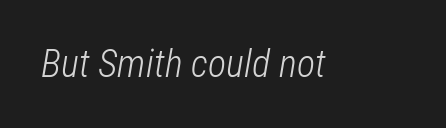
Q: Is the text bold? A: No.
Q: Is the text italic (slanted)? A: Yes, it leans right by about 12 degrees.
Q: Is the text underlined? A: No.
Q: Is the spacing between letters normal or unusually wide? A: Normal.
Q: Width (condensed, normal, or wide)? A: Condensed.
Q: Stroke contrast? A: Low.
Q: x-height? A: Medium.
Q: Monospaced? A: No.
